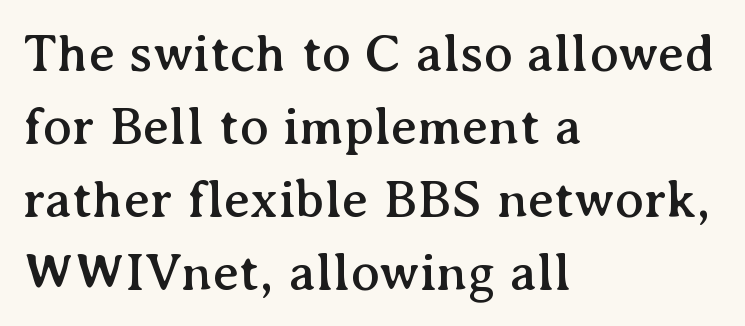
The image shows 54 px serif type, upright; set left-aligned, normal line spacing (1.35x), normal letter spacing, not underlined; medium stroke contrast and a medium x-height.
